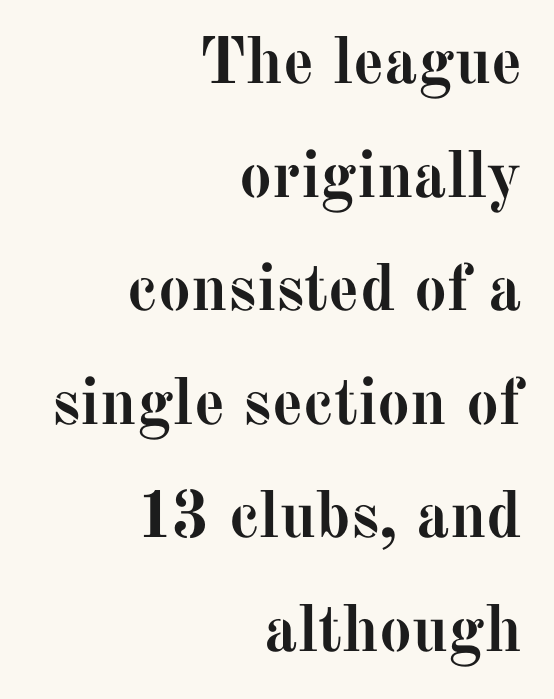
The image shows 66 px semibold serif type, upright; set right-aligned, line spacing 1.72x, normal letter spacing, not underlined; medium stroke contrast and a medium x-height.
